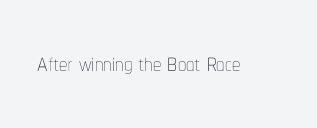
The image shows 33 px thin, condensed type, upright; set normal letter spacing, not underlined; low stroke contrast and a medium x-height.
